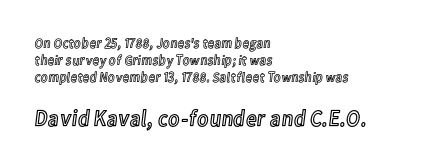
Where is the straight margin? On the left. Here the glyphs are tracked normally, forming tight word shapes. This layout puts the modest block above and the oversized block below. Descenders are the only things crossing below the line.
